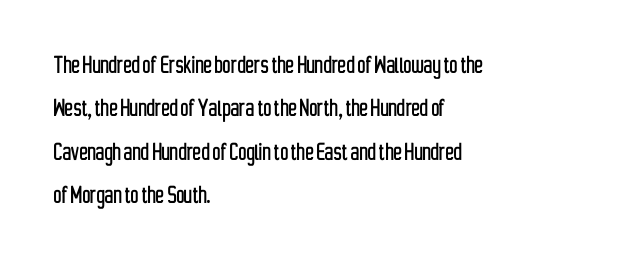
Each line starts at the same left margin while the right side varies. Tall strokes in this sample are plumb rather than angled. Is this a sans? Yes — the strokes have no serifs. Compared with typical body copy, the letter spacing here is the same. Regular leading.
